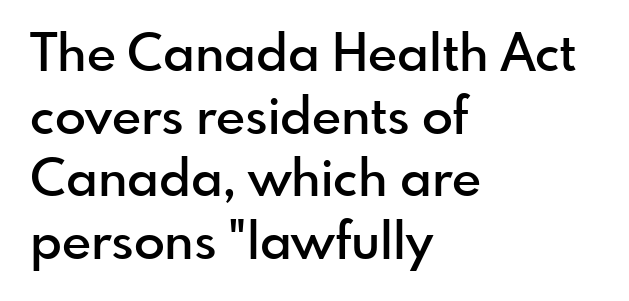
The image shows 51 px semibold sans-serif type, upright; set left-aligned, line spacing 1.23x, normal letter spacing, not underlined; a small x-height.
